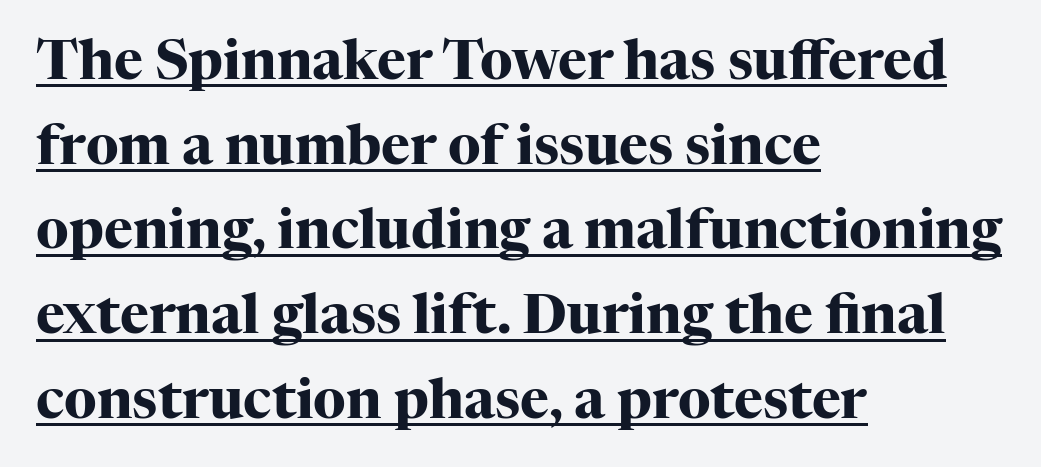
{"serif": "yes", "italic": "no", "bold": "yes", "weight": "heavy", "width": "normal", "stroke_contrast": "high", "x_height": "medium", "monospaced": "no", "underline": "yes", "align": "left", "line_spacing": "normal", "line_spacing_ratio": 1.54, "letter_spacing": "normal", "letter_spacing_em": 0.0, "glyph_px": 55}
